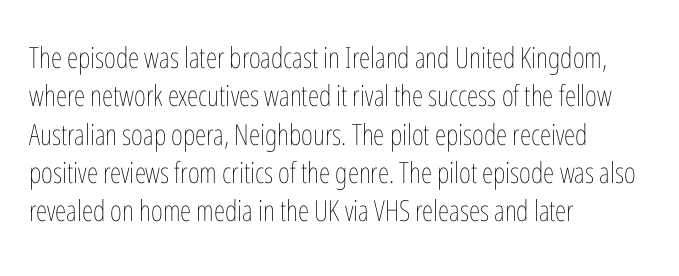
The designer left line spacing at the default. Note the varied advance widths — an 'i' is clearly narrower than an 'm'. Horizontal alignment here is leftward, the default for most running prose. The string is rendered with underlining switched off.
